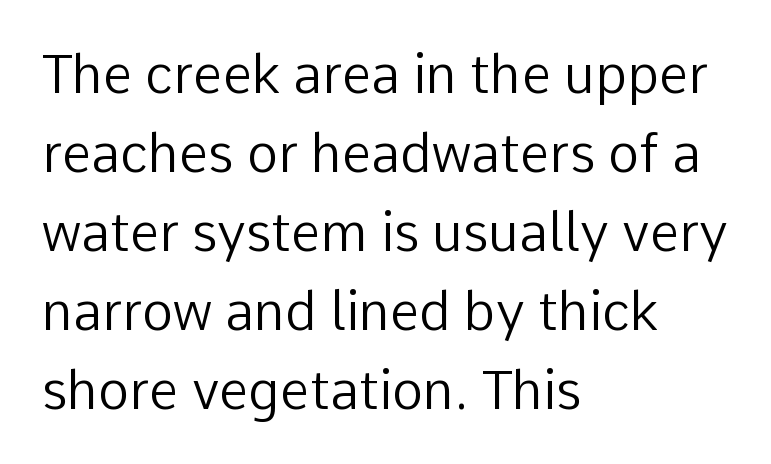
{"serif": "no", "italic": "no", "bold": "no", "weight": "regular", "width": "normal", "stroke_contrast": "low", "x_height": "medium", "monospaced": "no", "underline": "no", "align": "left", "line_spacing": "normal", "line_spacing_ratio": 1.49, "letter_spacing": "normal", "letter_spacing_em": 0.0, "glyph_px": 53}
